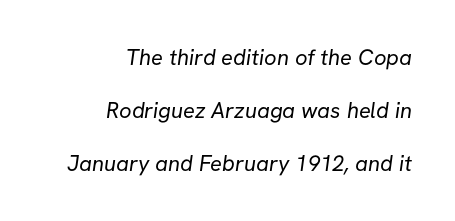
Q: Is the text bold? A: No.
Q: Is the text underlined? A: No.
Q: How is the paragraph aligned? A: Right-aligned.
Q: Is the spacing between letters normal or unusually wide? A: Normal.
Q: Is the spacing between lines tight, normal or loose? A: Loose.
